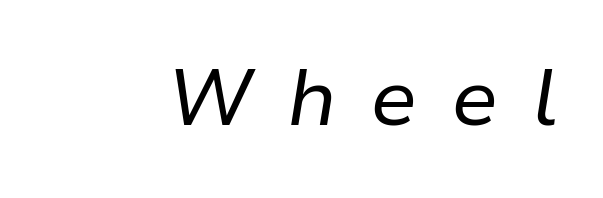
The rendering uses natural spacing where letterforms have individual widths. Bare-footed words on every line. Ink coverage per letter is moderate at most. When letters slant like this, we call the style italic. What stands out about the letter spacing? Its width — letters are far apart.
